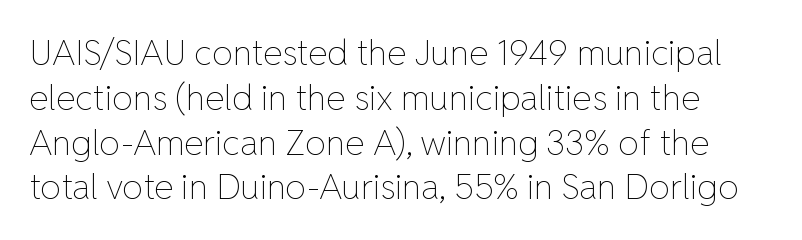
Q: Is the text bold? A: No.
Q: Is the text italic (slanted)? A: No, it is upright.
Q: Is the text underlined? A: No.
Q: Is the spacing between letters normal or unusually wide? A: Normal.
Q: Is the spacing between lines tight, normal or loose? A: Normal.
Q: Width (condensed, normal, or wide)? A: Normal.
Q: Stroke contrast? A: Low.
Q: x-height? A: Medium.
Q: Monospaced? A: No.
